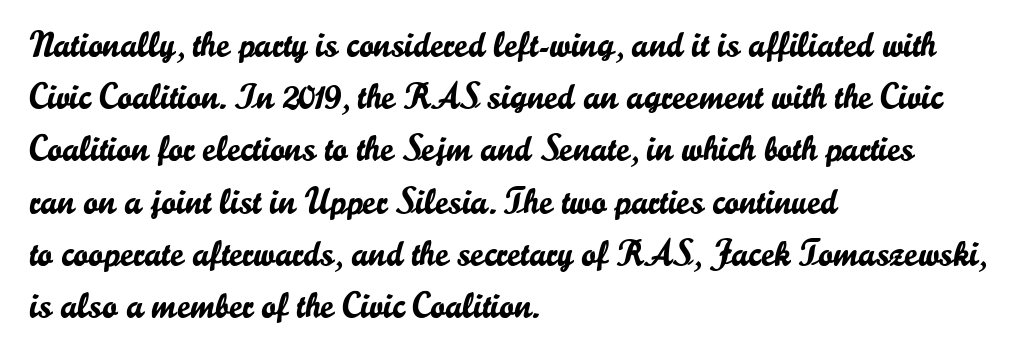
{"serif": "no", "width": "normal", "stroke_contrast": "low", "x_height": "small", "monospaced": "no", "underline": "no", "align": "left", "line_spacing": "normal", "line_spacing_ratio": 1.45, "letter_spacing": "normal", "letter_spacing_em": 0.0, "glyph_px": 36}
